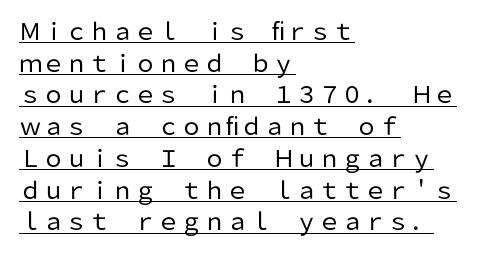
Compared with typical body copy, the letter spacing here is the same. The letterforms sit at book weight or below. If you drew a line through each stem, it would be perfectly vertical. Does a line run under the words? Yes, clearly.
